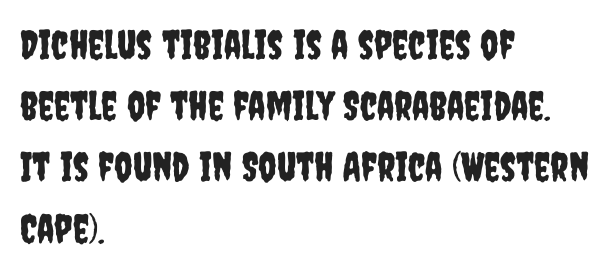
Q: Is the text italic (slanted)? A: No, it is upright.
Q: Is the typeface a serif or a sans-serif typeface? A: Sans-serif.
Q: Is the text underlined? A: No.
Q: How is the paragraph aligned? A: Left-aligned.
Q: Is the spacing between letters normal or unusually wide? A: Normal.
Q: Is the spacing between lines tight, normal or loose? A: Normal.
Q: Width (condensed, normal, or wide)? A: Condensed.
Q: Stroke contrast? A: Low.
Q: x-height? A: Large.
Q: Monospaced? A: No.
